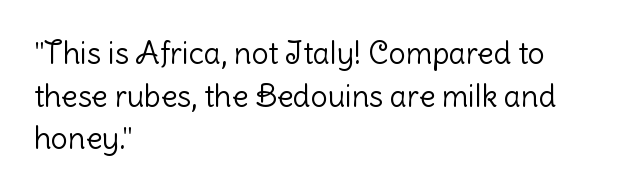
Unlike italic type, these characters show no tilt at all. Reading down the block, your eye returns to a fixed left position each line. The horizontal fit of the characters is conventional and even. Character widths vary here, with narrow letters taking less room than wide ones.
